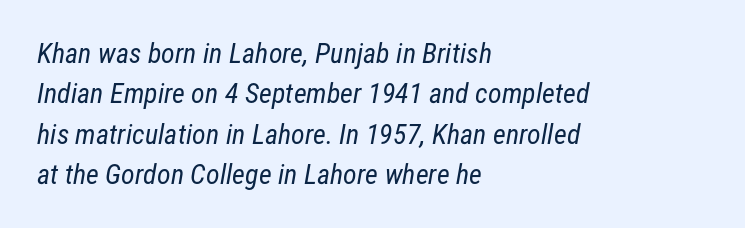
The image shows 28 px regular-weight, condensed sans-serif type; set left-aligned, normal line spacing (1.44x), normal letter spacing, not underlined; low stroke contrast and a medium x-height.
